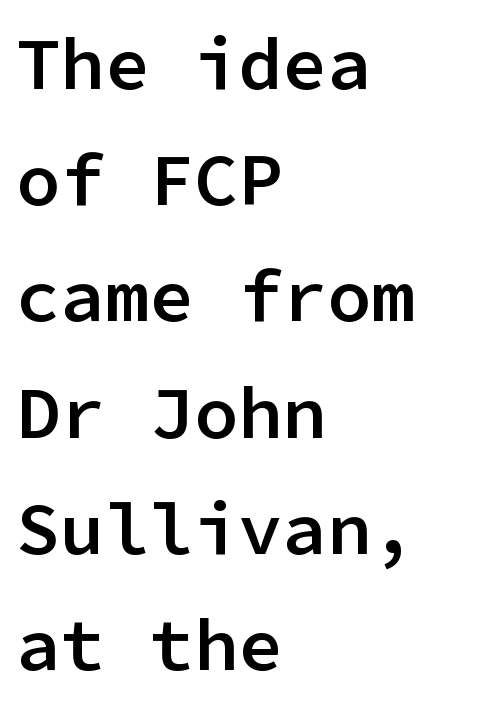
Quick note: not italic, upright. The face used here is monospaced, like something from a code editor. These lines sit exactly where default settings would place them. Descenders are the only things crossing below the line. Nothing unusual about the tracking: characters are spaced as the font intends. Every row of glyphs begins at an identical x-position on the left.
